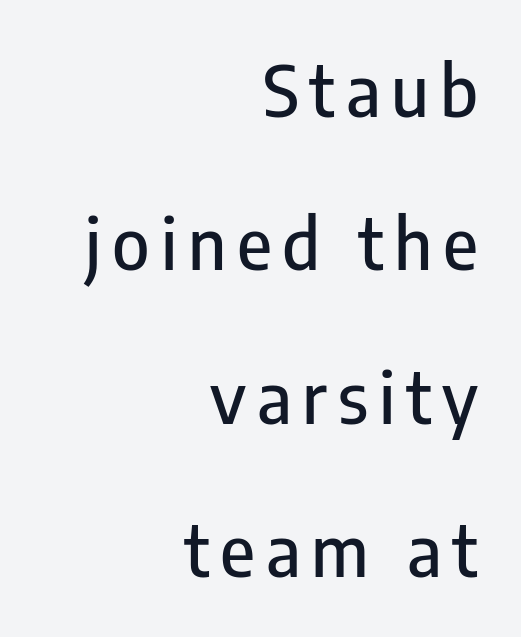
The space between consecutive lines is lavish. You could not count columns in this text — the font is proportionally spaced. This rendering employs a face without finishing strokes, i.e., a sans-serif. No italicization has been applied; the sample stays upright. This rendering uses right alignment, leaving the left contour irregular. The passage shown is not underscored anywhere.
